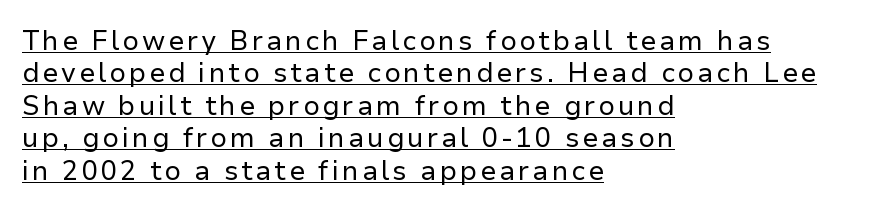
{"italic": "no", "bold": "no", "underline": "yes", "align": "left", "line_spacing_ratio": 1.2, "glyph_px": 27}
